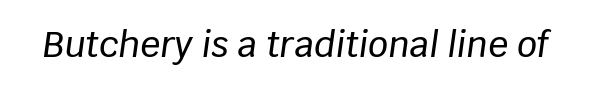
The letterforms sit shoulder to shoulder at normal distance. Character widths vary here, with narrow letters taking less room than wide ones. The gap between lines stays unmarked. Would a proofreader flag this as italicized? Yes.
